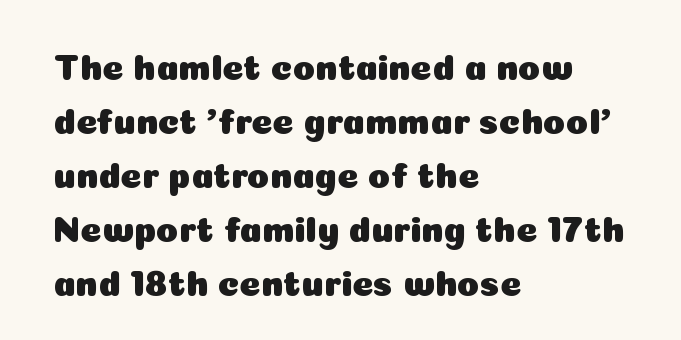
Q: Is the text italic (slanted)? A: No, it is upright.
Q: Is the typeface a serif or a sans-serif typeface? A: Sans-serif.
Q: Is the text underlined? A: No.
Q: How is the paragraph aligned? A: Left-aligned.
Q: Is the spacing between letters normal or unusually wide? A: Normal.
Q: Is the spacing between lines tight, normal or loose? A: Normal.
Q: Width (condensed, normal, or wide)? A: Normal.
Q: Stroke contrast? A: Low.
Q: x-height? A: Medium.
Q: Monospaced? A: No.
